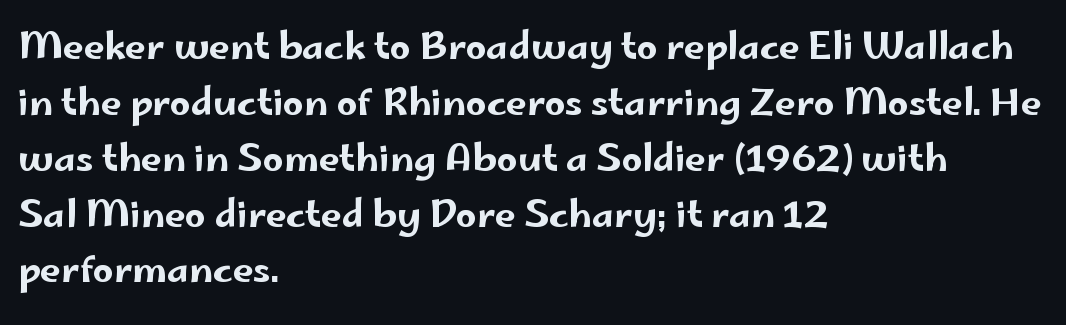
The image shows 37 px wide sans-serif type, upright; set left-aligned, normal line spacing (1.51x), normal letter spacing, not underlined; low stroke contrast and a small x-height.
